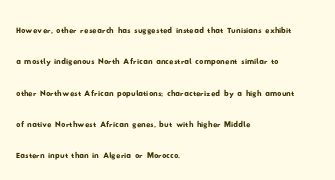
The image shows 21 px text type; set left-aligned, normal line spacing (1.49x), normal letter spacing, not underlined.
